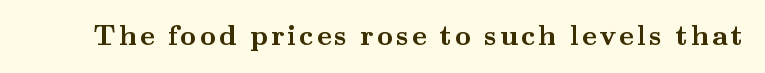
Q: Is the text bold? A: Yes.
Q: Is the text italic (slanted)? A: No, it is upright.
Q: Is the typeface a serif or a sans-serif typeface? A: Serif.
Q: Is the text underlined? A: No.
Q: Width (condensed, normal, or wide)? A: Wide.
Q: Stroke contrast? A: Medium.
Q: x-height? A: Small.
Q: Monospaced? A: No.
